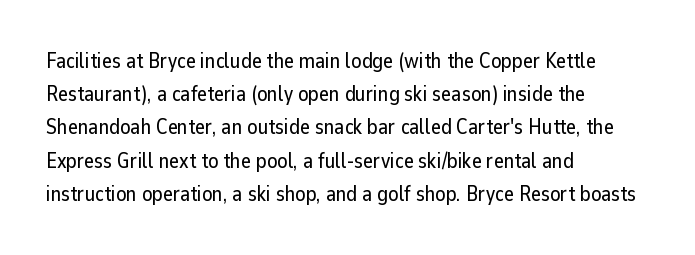
The image shows 21 px text type, upright; set left-aligned, normal line spacing (1.58x), normal letter spacing, not underlined.
